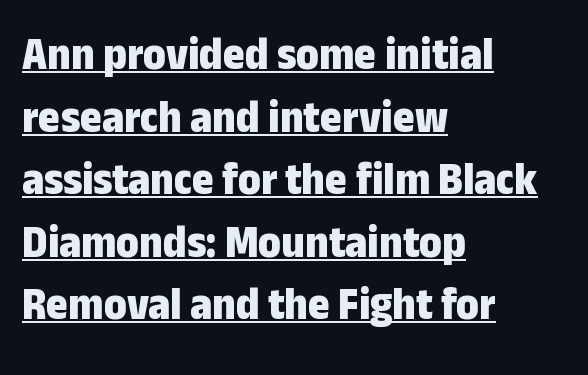
The image shows 47 px bold, condensed sans-serif type, upright; set left-aligned, normal line spacing (1.33x), normal letter spacing, underlined; low stroke contrast and a medium x-height.
